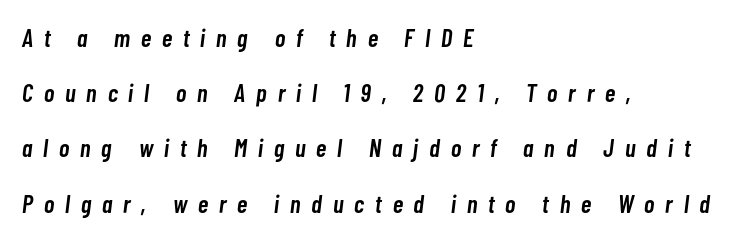
Q: Is the text bold? A: Semi-bold.
Q: Is the text italic (slanted)? A: Yes, it leans right by about 7 degrees.
Q: Is the text underlined? A: No.
Q: How is the paragraph aligned? A: Left-aligned.
Q: Is the spacing between letters normal or unusually wide? A: Unusually wide.
Q: Is the spacing between lines tight, normal or loose? A: Loose.
